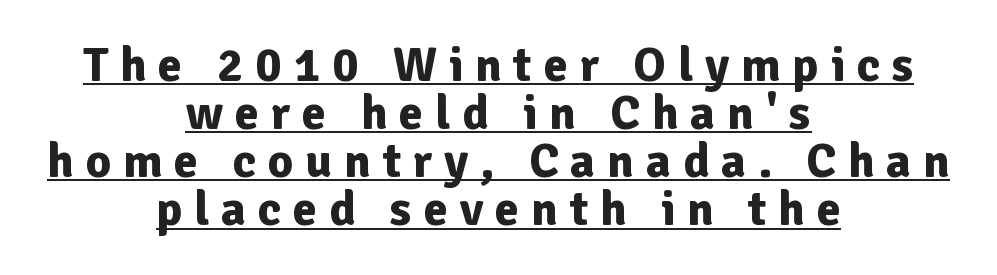
A full-strength bold gives these letters their thick strokes. These lines stack symmetrically, like a column narrowing and widening about its center. It's the straight-up-and-down kind of type. I'd call this a sans setting — the letters go barefoot. The glyphs are accompanied by a horizontal stroke just below them. Looks like regular typesetting: each glyph gets only the width it needs.
